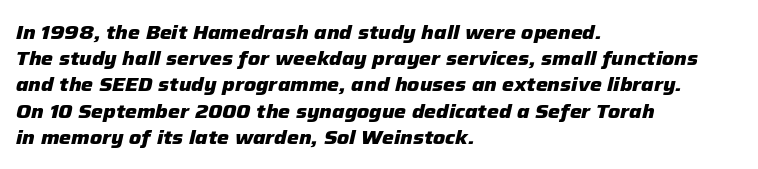
The image shows 20 px bold type, italic (leaning right); set left-aligned, normal line spacing (1.31x), normal letter spacing, not underlined.
